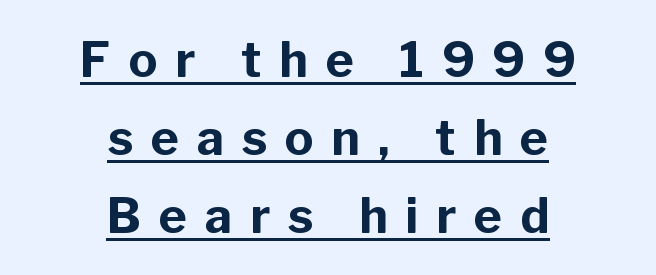
The image shows 48 px bold sans-serif type, upright; set centered, normal line spacing (1.62x), unusually wide letter spacing (+0.37 em), underlined; low stroke contrast and a medium x-height.
